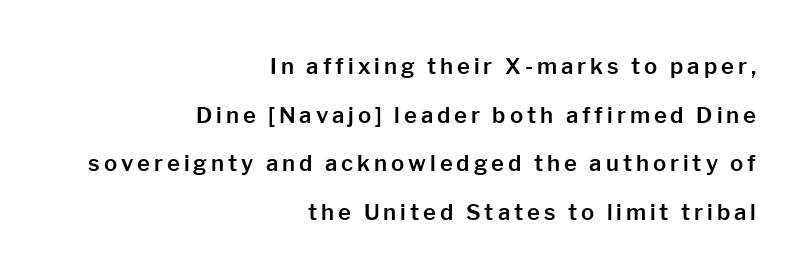
The image shows 22 px text type, upright; set right-aligned, loose line spacing (2.21x), not underlined.
